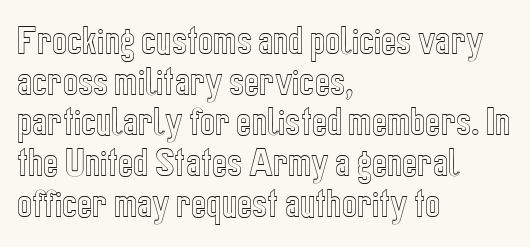
The letters stand upright; this is a roman face. Honestly, there is no underline to notice here at all. Students, note that the glyphs here touch the page at normal intervals. Think of a printed novel: that variable character pitch is what you see here. In CSS terms this would be text-align: left. The rendering uses a moderate line-height, typical for paragraphs.
